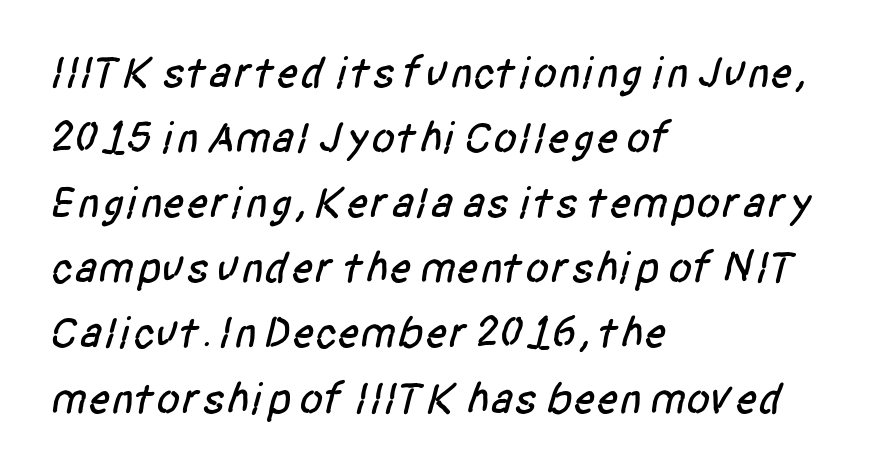
The image shows 44 px condensed sans-serif type; set left-aligned, normal line spacing (1.48x), normal letter spacing, not underlined; low stroke contrast and a large x-height.
